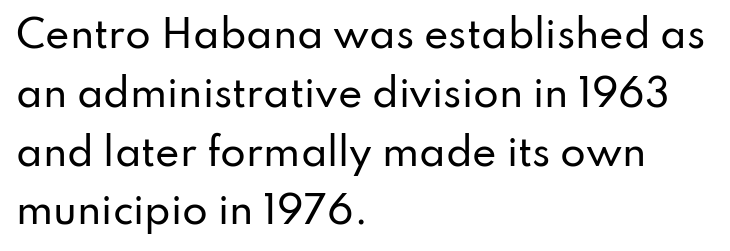
Q: Is the text italic (slanted)? A: No, it is upright.
Q: Is the typeface a serif or a sans-serif typeface? A: Sans-serif.
Q: Is the text underlined? A: No.
Q: How is the paragraph aligned? A: Left-aligned.
Q: Is the spacing between letters normal or unusually wide? A: Normal.
Q: Is the spacing between lines tight, normal or loose? A: Normal.
Q: Width (condensed, normal, or wide)? A: Normal.
Q: Stroke contrast? A: Low.
Q: x-height? A: Small.
Q: Monospaced? A: No.
